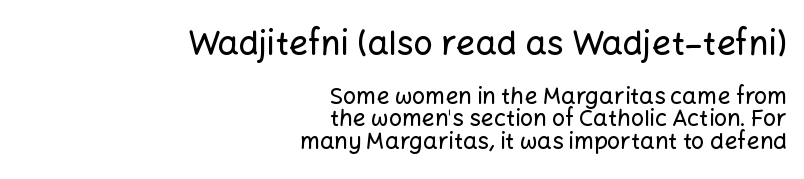
The image shows 34 px sans-serif type, upright; set right-aligned, tight line spacing (0.98x), normal letter spacing, not underlined; the first (top) block is 1.48x larger; low stroke contrast and a medium x-height.
